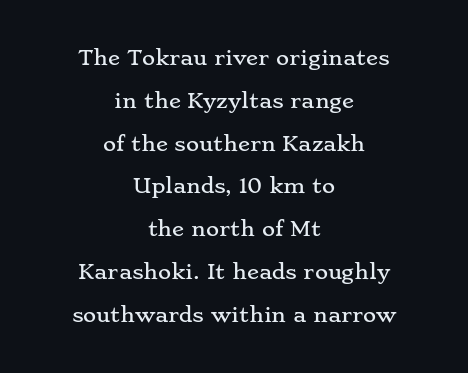
The paragraph shown floats in the horizontal middle. The strip under each line holds only bare page. No italicization has been applied; the sample stays upright. Tracking here is standard; glyphs follow each other at the usual distance. You could fit nearly another row in the gap between these rows.
